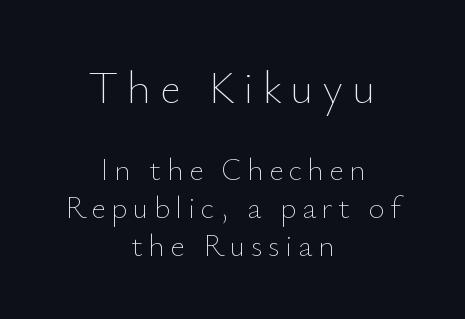
{"italic": "no", "bold": "no", "weight": "thin", "width": "normal", "stroke_contrast": "low", "x_height": "small", "monospaced": "no", "underline": "no", "align": "center", "line_spacing_ratio": 1.22, "larger_block": "first", "size_ratio": 1.48, "glyph_px": 46}
